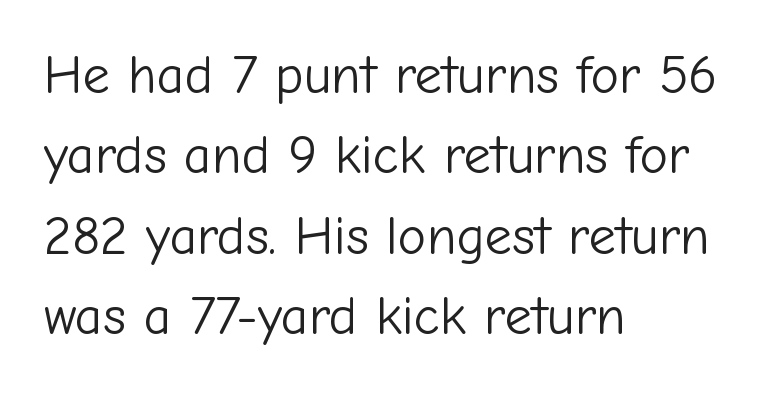
Q: Is the text bold? A: No.
Q: Is the text italic (slanted)? A: No, it is upright.
Q: Is the typeface a serif or a sans-serif typeface? A: Sans-serif.
Q: Is the text underlined? A: No.
Q: How is the paragraph aligned? A: Left-aligned.
Q: Is the spacing between letters normal or unusually wide? A: Normal.
Q: Is the spacing between lines tight, normal or loose? A: Normal.
Q: Width (condensed, normal, or wide)? A: Normal.
Q: Stroke contrast? A: Low.
Q: x-height? A: Medium.
Q: Monospaced? A: No.
